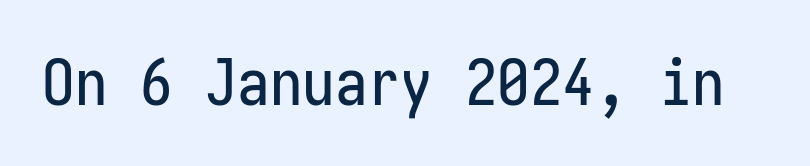
Q: Is the text italic (slanted)? A: No, it is upright.
Q: Is the typeface a serif or a sans-serif typeface? A: Sans-serif.
Q: Is the text underlined? A: No.
Q: Is the spacing between letters normal or unusually wide? A: Normal.
Q: Width (condensed, normal, or wide)? A: Condensed.
Q: Stroke contrast? A: Low.
Q: x-height? A: Medium.
